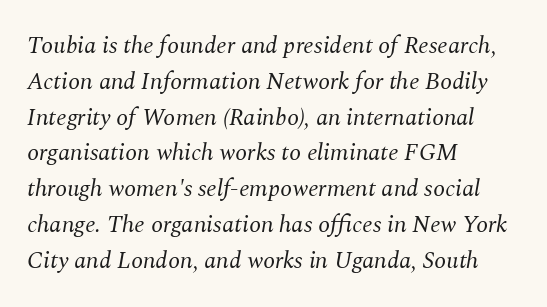
Bold? No — there's no thickening of the strokes. The tracking reads as untouched default to a designer's eye. A typesetter would call this leading conventional body-copy spacing. The specimen reads as italic at a glance.
